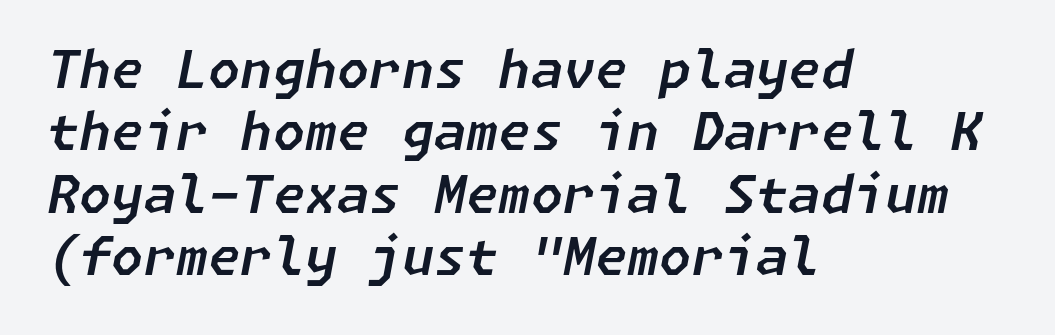
Q: Is the text italic (slanted)? A: Yes, it leans right by about 11 degrees.
Q: Is the text underlined? A: No.
Q: How is the paragraph aligned? A: Left-aligned.
Q: Is the spacing between letters normal or unusually wide? A: Normal.
Q: Width (condensed, normal, or wide)? A: Normal.
Q: Stroke contrast? A: Low.
Q: x-height? A: Medium.
